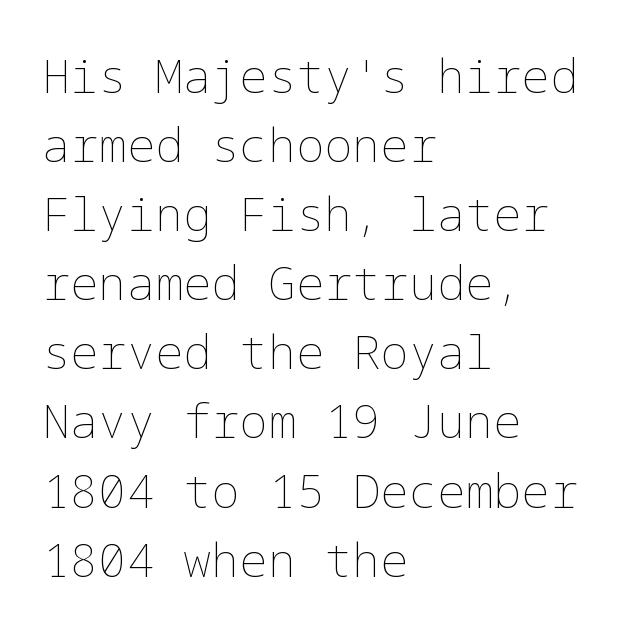
The image shows 47 px thin type, upright; set left-aligned, normal line spacing (1.47x), normal letter spacing, not underlined; low stroke contrast and a medium x-height.
